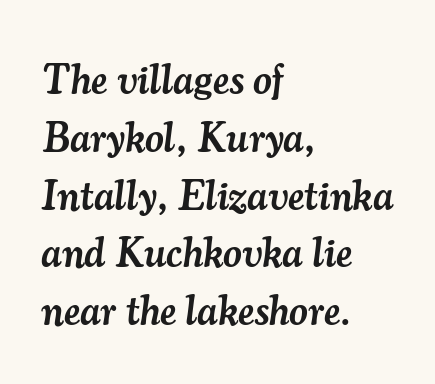
Q: Is the text bold? A: Semi-bold.
Q: Is the text italic (slanted)? A: Yes, it leans right by about 7 degrees.
Q: Is the typeface a serif or a sans-serif typeface? A: Serif.
Q: Is the text underlined? A: No.
Q: How is the paragraph aligned? A: Left-aligned.
Q: Is the spacing between letters normal or unusually wide? A: Normal.
Q: Is the spacing between lines tight, normal or loose? A: Normal.
Q: Width (condensed, normal, or wide)? A: Normal.
Q: Stroke contrast? A: Medium.
Q: x-height? A: Small.
Q: Monospaced? A: No.
